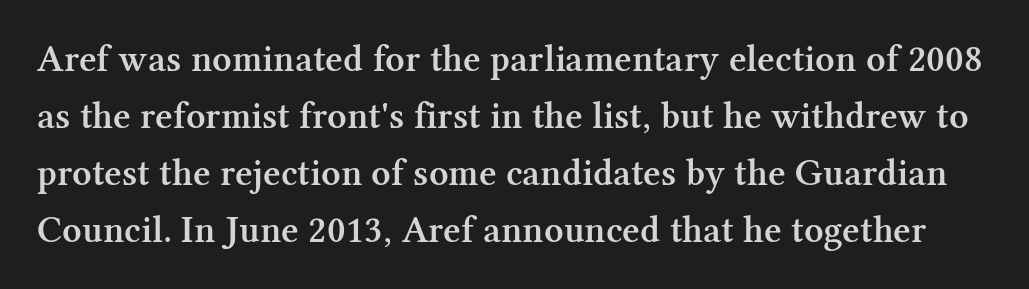
The image shows 38 px semibold serif type, upright; set normal line spacing (1.5x), normal letter spacing, not underlined; medium stroke contrast and a medium x-height.
